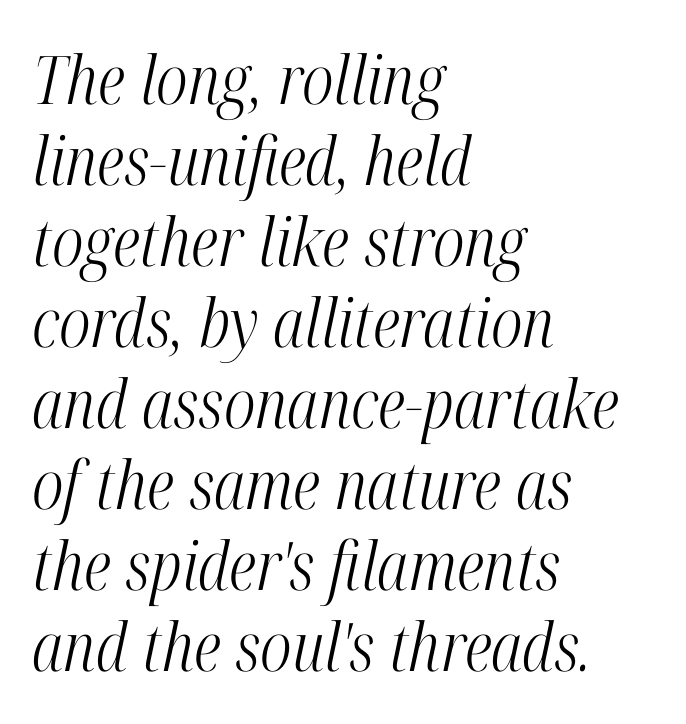
Q: Is the text bold? A: No.
Q: Is the text italic (slanted)? A: Yes, it leans right by about 12 degrees.
Q: Is the typeface a serif or a sans-serif typeface? A: Serif.
Q: Is the text underlined? A: No.
Q: How is the paragraph aligned? A: Left-aligned.
Q: Is the spacing between letters normal or unusually wide? A: Normal.
Q: Width (condensed, normal, or wide)? A: Condensed.
Q: Stroke contrast? A: High.
Q: x-height? A: Medium.
Q: Monospaced? A: No.
